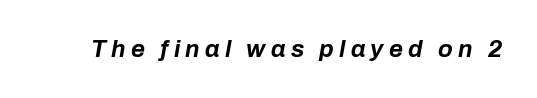
{"italic": "yes", "lean": "right", "slant_degrees": 10, "bold": "yes", "underline": "no", "letter_spacing": "wide", "letter_spacing_em": 0.22, "glyph_px": 24}
